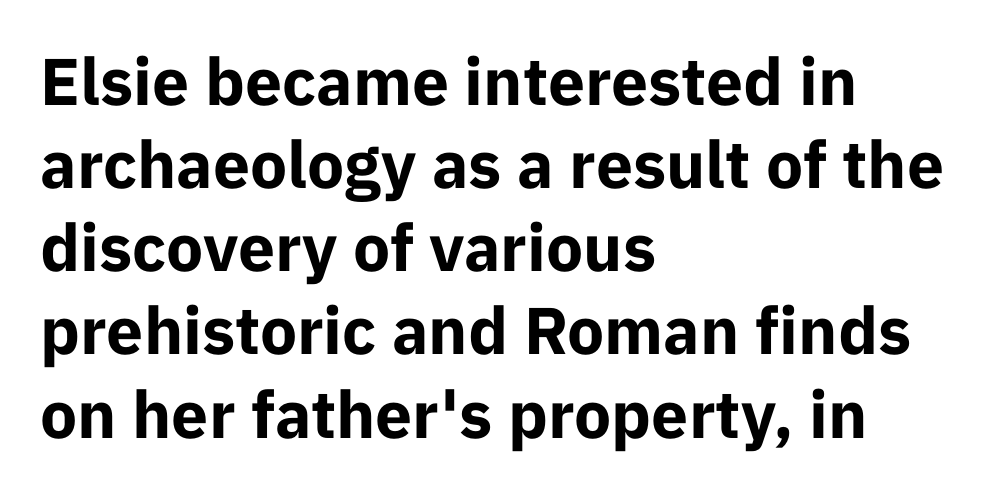
The image shows 66 px bold sans-serif type, upright; set left-aligned, normal line spacing (1.26x), normal letter spacing, not underlined; low stroke contrast and a medium x-height.
